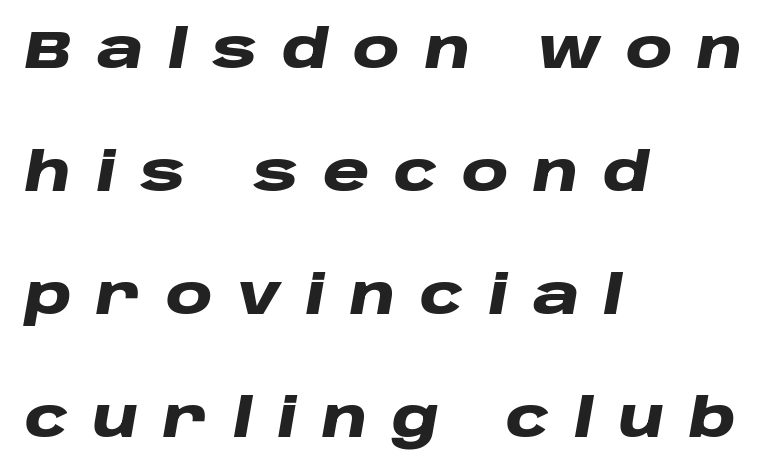
Q: Is the text bold? A: Yes.
Q: Is the text italic (slanted)? A: Yes, it leans right by about 10 degrees.
Q: Is the text underlined? A: No.
Q: How is the paragraph aligned? A: Left-aligned.
Q: Is the spacing between letters normal or unusually wide? A: Unusually wide.
Q: Is the spacing between lines tight, normal or loose? A: Loose.
Q: Width (condensed, normal, or wide)? A: Wide.
Q: Stroke contrast? A: Low.
Q: x-height? A: Large.
Q: Monospaced? A: No.
